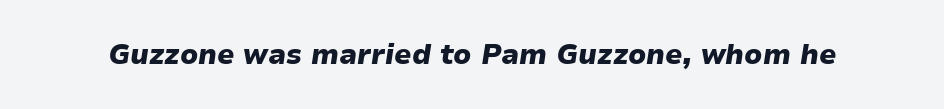
{"italic": "yes", "lean": "right", "slant_degrees": 9, "bold": "yes", "weight": "heavy", "width": "normal", "stroke_contrast": "low", "x_height": "medium", "monospaced": "no", "underline": "no", "letter_spacing": "normal", "letter_spacing_em": 0.0, "glyph_px": 28}
